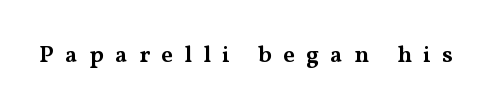
Substantial extra tracking has been applied to these lines. Tall strokes in this sample are plumb rather than angled. Glance below the letters and you will spot only blank space. Heft: intermediate — a semibold.
